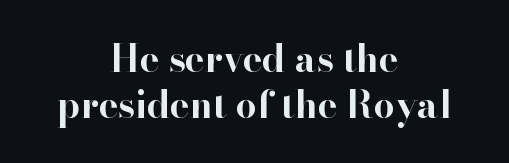
{"serif": "yes", "italic": "no", "bold": "yes", "weight": "bold", "width": "normal", "stroke_contrast": "high", "x_height": "small", "monospaced": "no", "underline": "no", "align": "center", "line_spacing_ratio": 1.24, "letter_spacing": "normal", "letter_spacing_em": 0.0, "glyph_px": 37}
